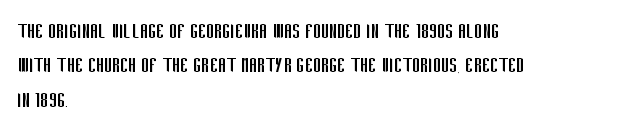
Vertical stems look standard width or narrower in stroke. Default kerning and tracking; the words read as compact shapes. These lines are set flush left with a ragged right edge. The baseline area is clear.
